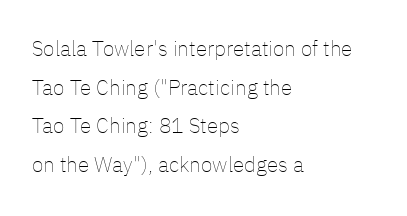
The image shows 21 px text type, upright; set left-aligned, line spacing 1.84x, normal letter spacing, not underlined.
